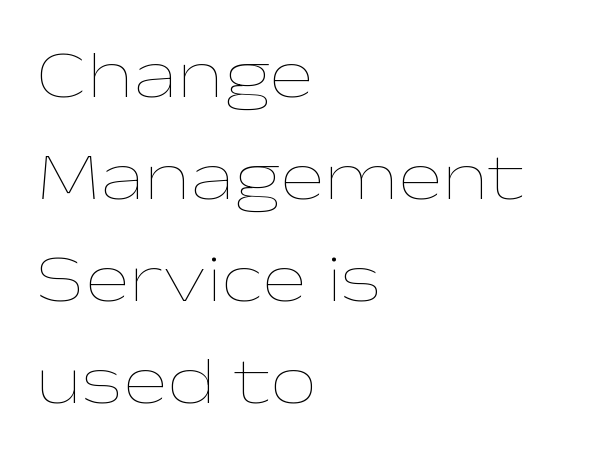
Letter spacing: default. The typeface has the unassuming heft of standard copy or less. Descenders hang freely into open space. Do the letters lean? They stand straight. Honestly, the row spacing looks completely unremarkable.
